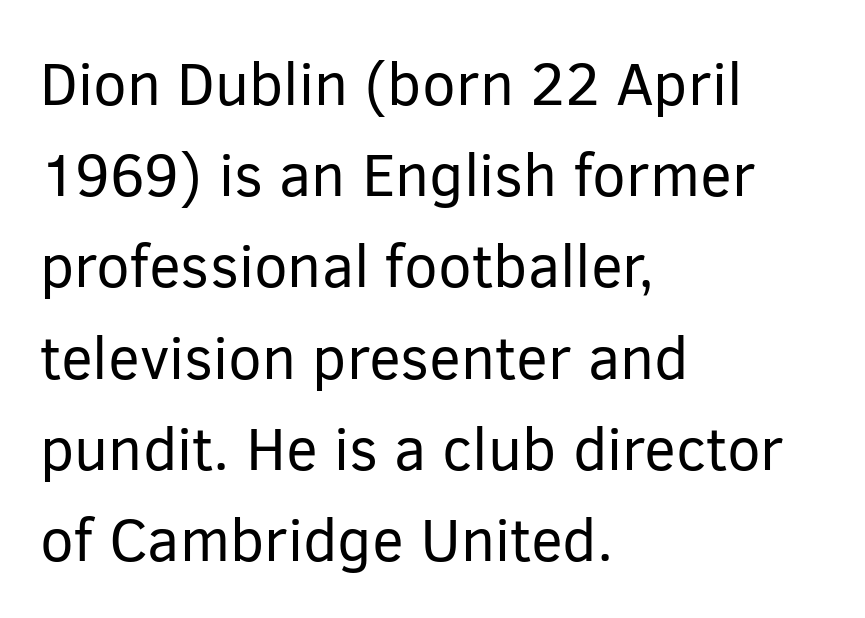
Q: Is the text bold? A: No.
Q: Is the text italic (slanted)? A: No, it is upright.
Q: Is the typeface a serif or a sans-serif typeface? A: Sans-serif.
Q: Is the text underlined? A: No.
Q: How is the paragraph aligned? A: Left-aligned.
Q: Is the spacing between letters normal or unusually wide? A: Normal.
Q: Is the spacing between lines tight, normal or loose? A: Normal.
Q: Width (condensed, normal, or wide)? A: Normal.
Q: Stroke contrast? A: Low.
Q: x-height? A: Medium.
Q: Monospaced? A: No.
